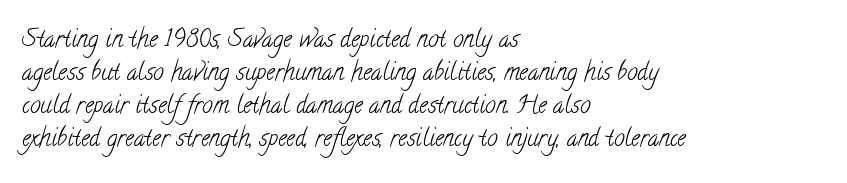
The image shows 24 px text type; set left-aligned, normal line spacing (1.38x), normal letter spacing, not underlined.
